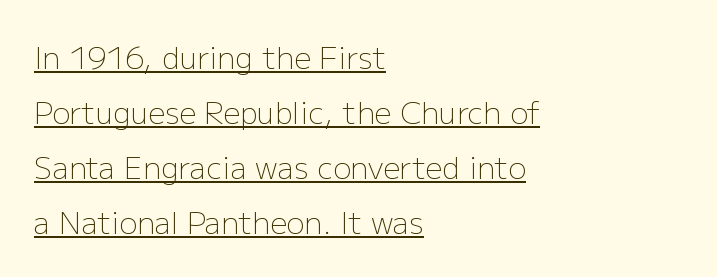
Varying glyph widths throughout — classic text-font behaviour. The compositor pushed each line to the left boundary. The passage shown is underscored from start to finish. Between one letter and the next there's only the usual sliver of space. Regarding serifs, this sample does without them.
